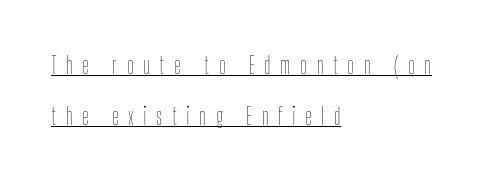
Is the block centered? No — it sits flush against the left margin. Quick note: underline on. Rendered with straight, roman letterforms. Caption: expanded tracking, letters set apart. Heaviness? Minimal to ordinary, like unemphasized prose.
